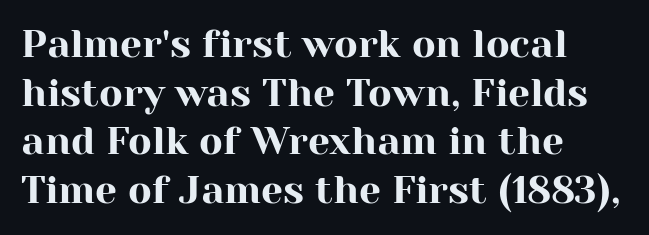
The text block is weighted toward the left margin, trailing off unevenly rightward. Does extra space separate the letters? No, they use regular spacing. A typesetter would call this proportional, since set widths differ per character. Clear beneath every line of the passage. Italic? Not at all — the glyphs are vertical.
